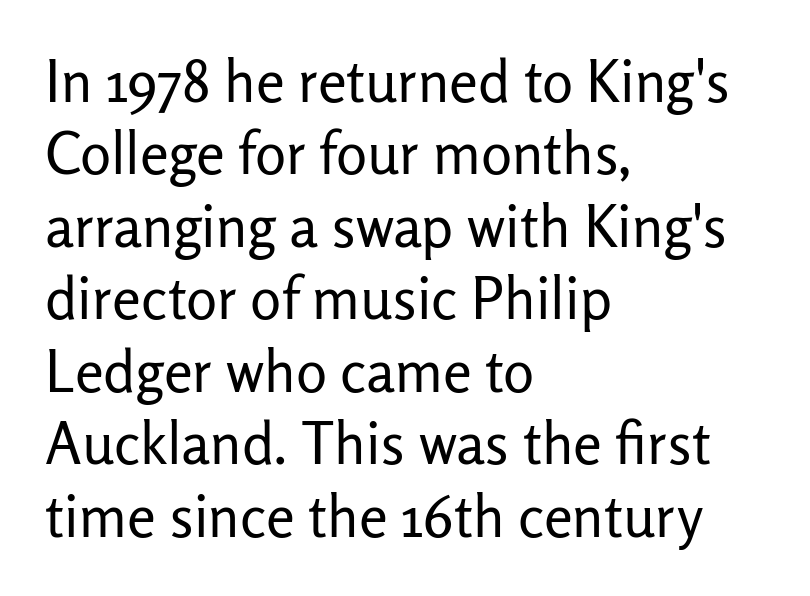
{"serif": "no", "italic": "no", "bold": "no", "weight": "regular", "width": "normal", "stroke_contrast": "low", "x_height": "medium", "monospaced": "no", "underline": "no", "align": "left", "line_spacing": "normal", "line_spacing_ratio": 1.25, "letter_spacing": "normal", "letter_spacing_em": 0.0, "glyph_px": 58}
